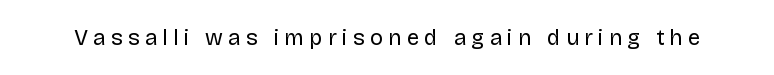
Q: Is the text bold? A: No.
Q: Is the text italic (slanted)? A: No, it is upright.
Q: Is the text underlined? A: No.
Q: Is the spacing between letters normal or unusually wide? A: Unusually wide.
